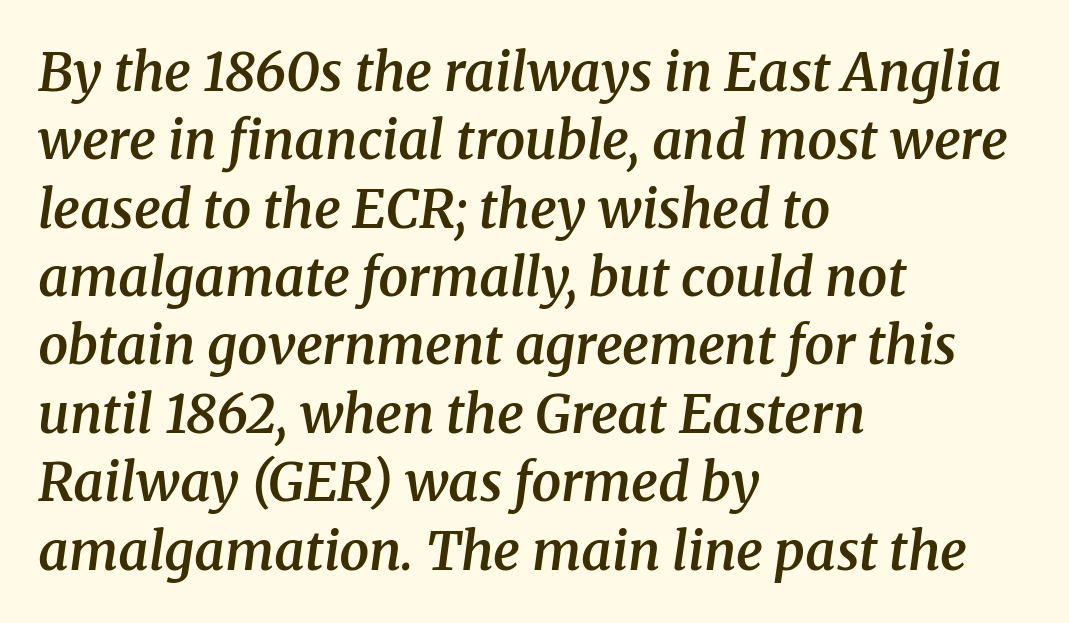
Q: Is the text bold? A: Semi-bold.
Q: Is the text italic (slanted)? A: Yes, it leans right by about 8 degrees.
Q: Is the typeface a serif or a sans-serif typeface? A: Serif.
Q: Is the text underlined? A: No.
Q: How is the paragraph aligned? A: Left-aligned.
Q: Is the spacing between letters normal or unusually wide? A: Normal.
Q: Is the spacing between lines tight, normal or loose? A: Normal.
Q: Width (condensed, normal, or wide)? A: Normal.
Q: Stroke contrast? A: Medium.
Q: x-height? A: Medium.
Q: Monospaced? A: No.
